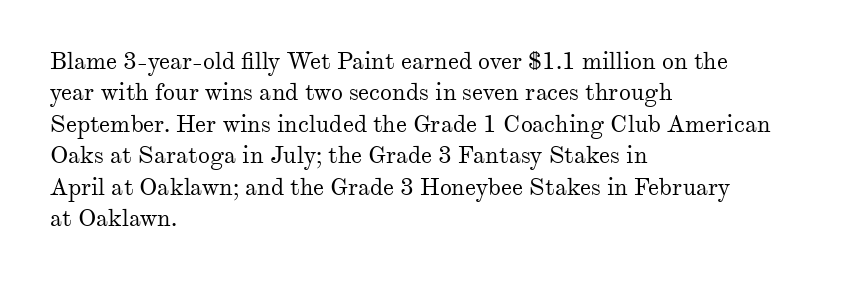
The image shows 24 px text type, upright; set left-aligned, normal line spacing (1.31x), normal letter spacing, not underlined.
